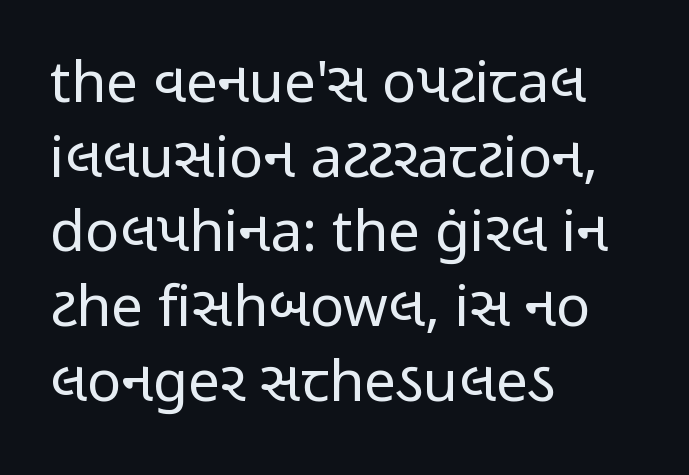
{"serif": "no", "italic": "no", "bold": "no", "weight": "regular", "width": "condensed", "stroke_contrast": "low", "x_height": "medium", "monospaced": "no", "underline": "no", "align": "left", "line_spacing": "normal", "line_spacing_ratio": 1.31, "letter_spacing": "normal", "letter_spacing_em": 0.0, "glyph_px": 57}
